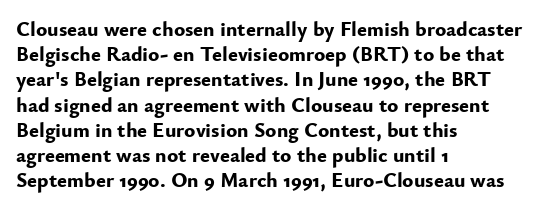
Each line starts at the same left margin while the right side varies. Upright lettering throughout. What stands out about the letter spacing? Nothing — it is the standard amount. Check the space under the baseline: it is left empty. The typesetting leans heavy: a genuine bold.
